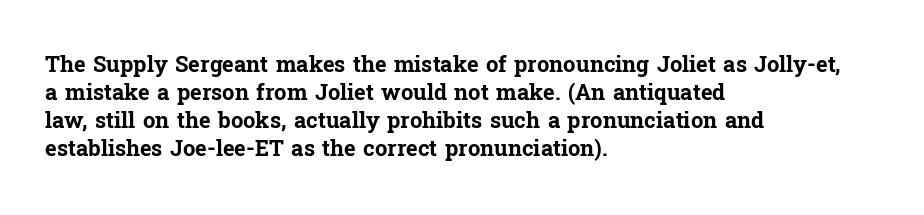
The image shows 22 px bold type, upright; set left-aligned, normal line spacing (1.28x), normal letter spacing, not underlined.
